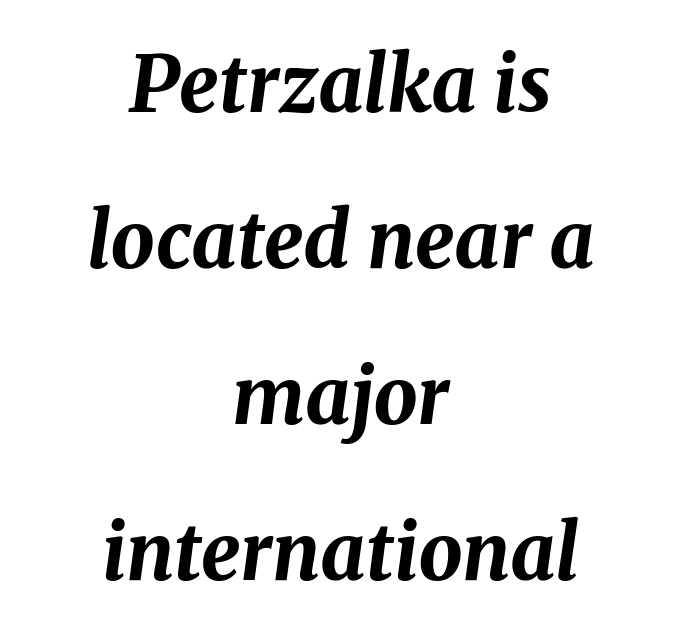
{"italic": "yes", "lean": "right", "slant_degrees": 8, "bold": "yes", "weight": "bold", "width": "normal", "stroke_contrast": "medium", "x_height": "medium", "monospaced": "no", "underline": "no", "align": "center", "line_spacing": "loose", "line_spacing_ratio": 2.0, "letter_spacing": "normal", "letter_spacing_em": 0.0, "glyph_px": 78}
